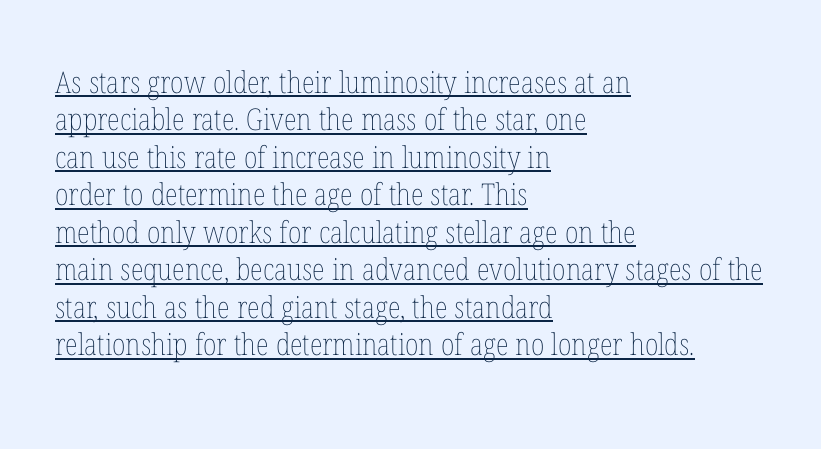
{"italic": "no", "bold": "no", "weight": "thin", "width": "condensed", "stroke_contrast": "low", "x_height": "medium", "monospaced": "no", "underline": "yes", "align": "left", "line_spacing": "normal", "line_spacing_ratio": 1.25, "letter_spacing": "normal", "letter_spacing_em": 0.0, "glyph_px": 30}
